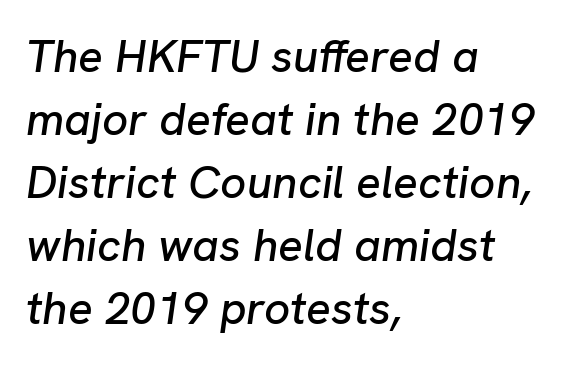
{"italic": "yes", "lean": "right", "slant_degrees": 8, "width": "normal", "stroke_contrast": "low", "x_height": "medium", "monospaced": "no", "underline": "no", "align": "left", "line_spacing": "normal", "line_spacing_ratio": 1.37, "letter_spacing": "normal", "letter_spacing_em": 0.0, "glyph_px": 46}
